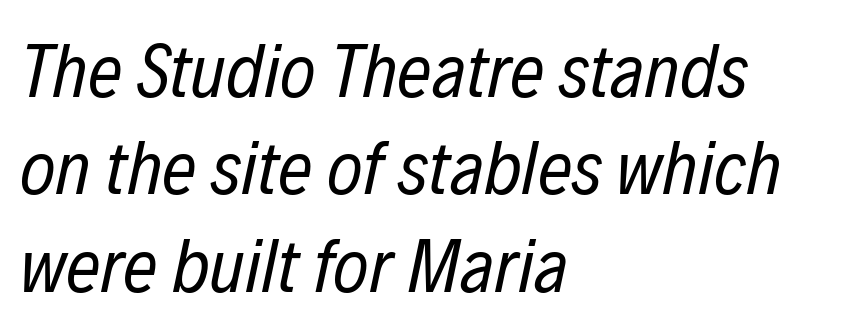
The image shows 76 px regular-weight, condensed type, italic (leaning right); set left-aligned, normal line spacing (1.28x), normal letter spacing, not underlined; low stroke contrast and a medium x-height.
